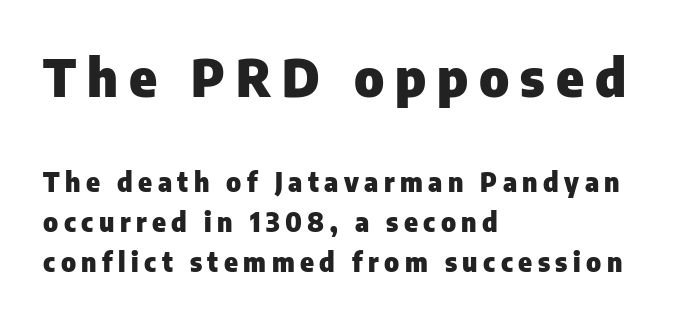
{"serif": "no", "italic": "no", "bold": "yes", "weight": "heavy", "width": "normal", "stroke_contrast": "low", "x_height": "medium", "monospaced": "no", "underline": "no", "align": "left", "line_spacing": "normal", "line_spacing_ratio": 1.54, "letter_spacing": "wide", "letter_spacing_em": 0.21, "larger_block": "first", "size_ratio": 2.0, "glyph_px": 52}
